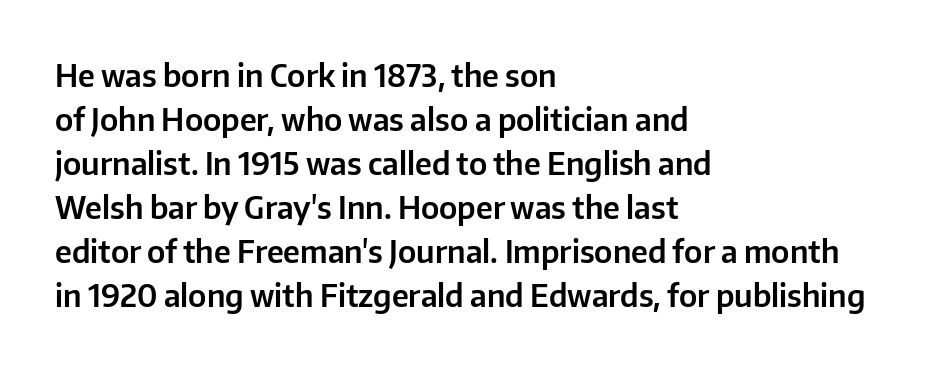
The space directly below the letters is spotless. Line beginnings align vertically; line endings do not. To sum up the face: it is a sans, with no serifs. Each letter keeps its own natural width here, so spacing adapts to shape. Does the leading feel generous? No, just average.
